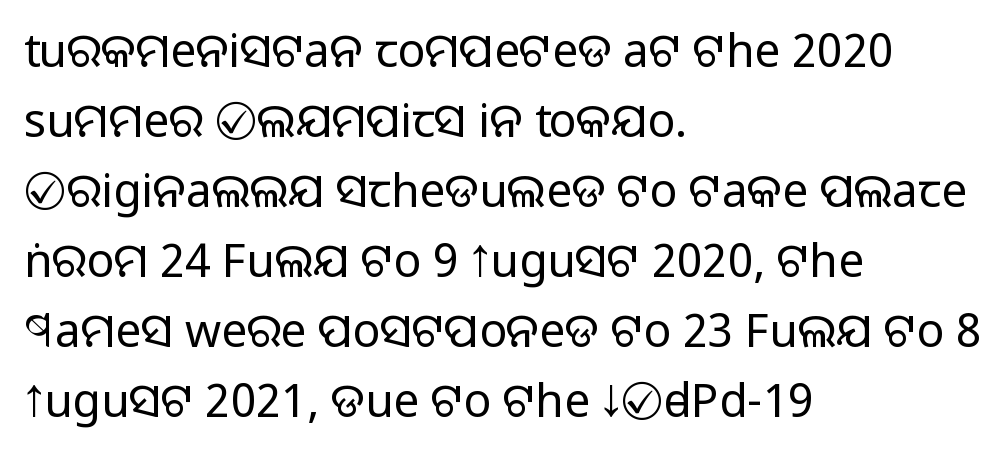
{"serif": "no", "italic": "no", "bold": "no", "weight": "regular", "width": "normal", "stroke_contrast": "low", "x_height": "large", "monospaced": "no", "underline": "no", "align": "left", "line_spacing": "normal", "line_spacing_ratio": 1.52, "letter_spacing": "normal", "letter_spacing_em": 0.0, "glyph_px": 46}
